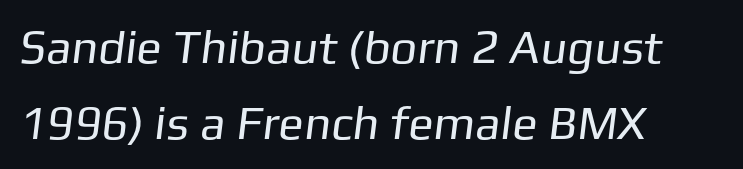
{"serif": "no", "bold": "no", "weight": "regular", "width": "normal", "stroke_contrast": "low", "x_height": "medium", "monospaced": "no", "underline": "no", "align": "left", "line_spacing": "normal", "line_spacing_ratio": 1.62, "letter_spacing": "normal", "letter_spacing_em": 0.0, "glyph_px": 47}
